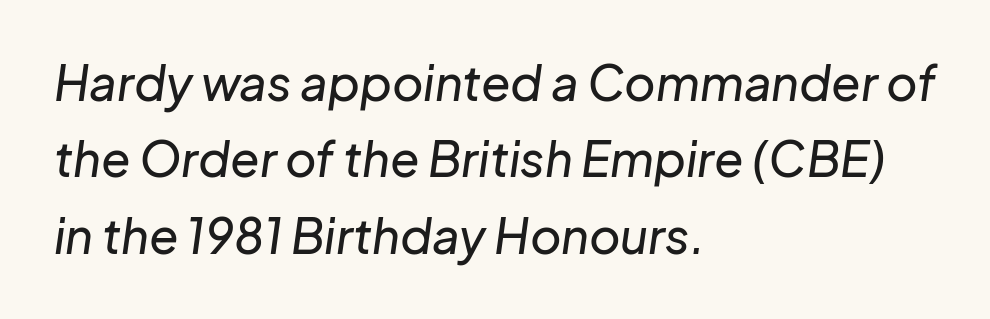
The image shows 48 px text type, italic (leaning right); set left-aligned, normal line spacing (1.59x), normal letter spacing, not underlined; low stroke contrast and a medium x-height.
